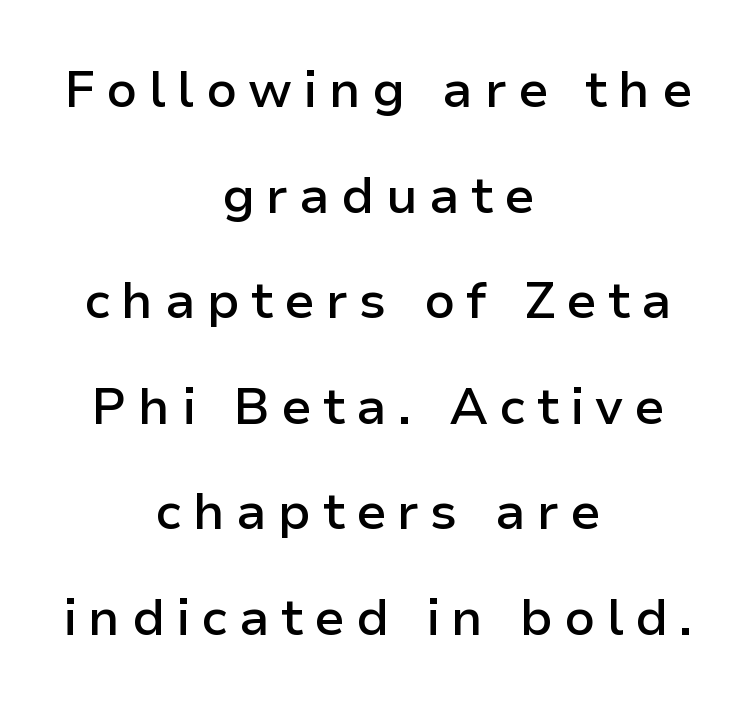
Nobody drew a line under any word here. These lines have a slow, spaced-out rhythm from letter to letter. A typesetter would mark this as roman, not italic. Varying glyph widths throughout — classic text-font behaviour. Emphasis by weight is partial: semibold. One glance says open: line gaps are wider than usual.
